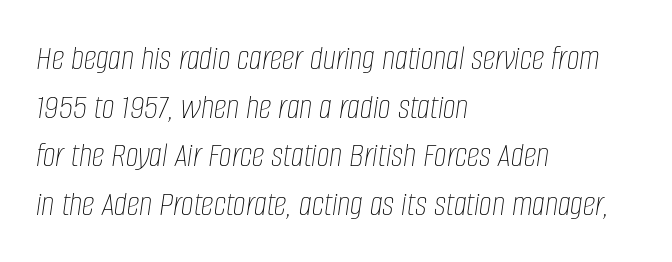
Q: Is the text bold? A: No.
Q: Is the text italic (slanted)? A: Yes, it leans right by about 8 degrees.
Q: Is the text underlined? A: No.
Q: How is the paragraph aligned? A: Left-aligned.
Q: Is the spacing between letters normal or unusually wide? A: Normal.
Q: Is the spacing between lines tight, normal or loose? A: Normal.
Q: Width (condensed, normal, or wide)? A: Condensed.
Q: Stroke contrast? A: Low.
Q: x-height? A: Large.
Q: Monospaced? A: No.
